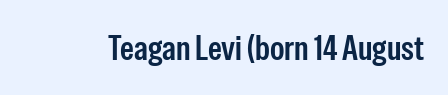
The image shows 35 px semibold, condensed sans-serif type, upright; set normal letter spacing, not underlined; low stroke contrast and a medium x-height.
